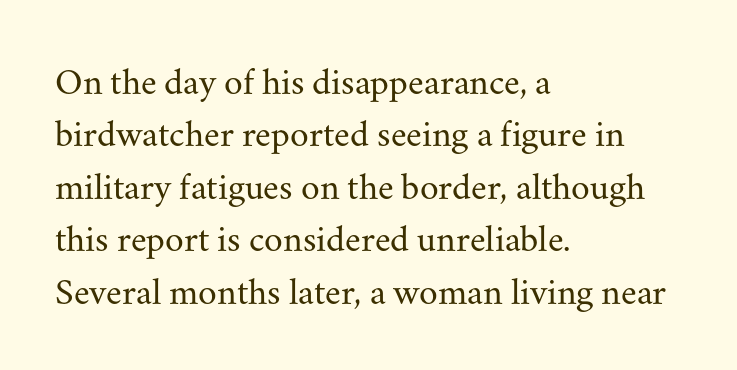
Q: Is the text bold? A: No.
Q: Is the text italic (slanted)? A: No, it is upright.
Q: Is the typeface a serif or a sans-serif typeface? A: Serif.
Q: Is the text underlined? A: No.
Q: How is the paragraph aligned? A: Left-aligned.
Q: Is the spacing between letters normal or unusually wide? A: Normal.
Q: Is the spacing between lines tight, normal or loose? A: Normal.
Q: Width (condensed, normal, or wide)? A: Normal.
Q: Stroke contrast? A: Medium.
Q: x-height? A: Small.
Q: Monospaced? A: No.
